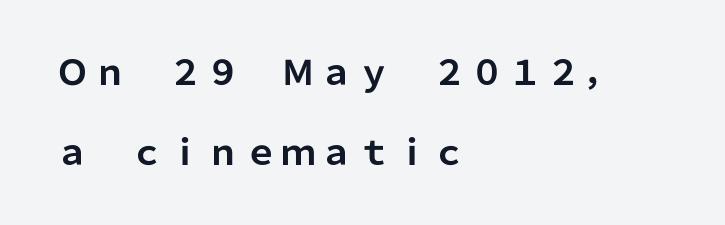
The passage shown is typed in a proportional face where columns would drift. Thick stems and heavy bowls — unmistakably bold. In terms of letterform style, serifs are entirely absent. Lines of text with bare space underneath. Layout note: lines flush left.
